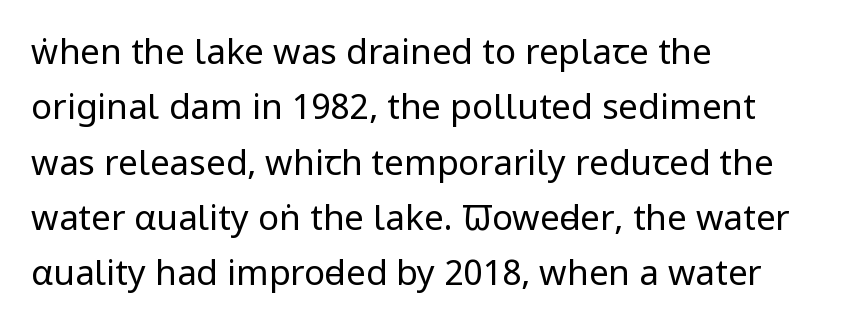
I'd call this a sans setting — the letters go barefoot. Underline: absent. The lines are quadded left. The typesetting does not lean heavy: it is not bold. In terms of letterspacing, this is plain default setting.
